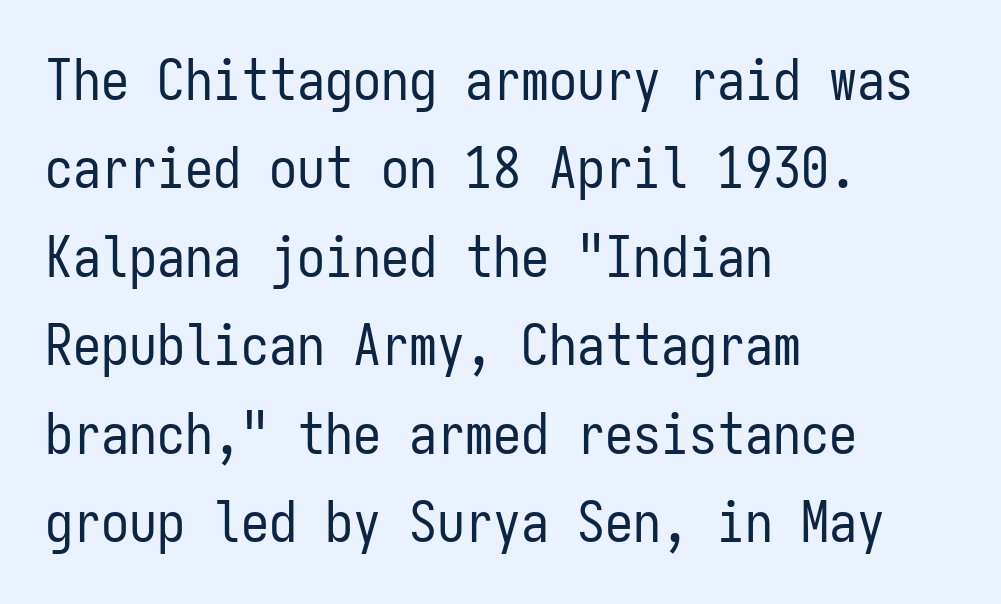
{"serif": "no", "italic": "no", "bold": "no", "weight": "regular", "width": "condensed", "stroke_contrast": "low", "x_height": "medium", "monospaced": "yes", "underline": "no", "align": "left", "line_spacing": "normal", "line_spacing_ratio": 1.58, "letter_spacing": "normal", "letter_spacing_em": 0.0, "glyph_px": 56}
